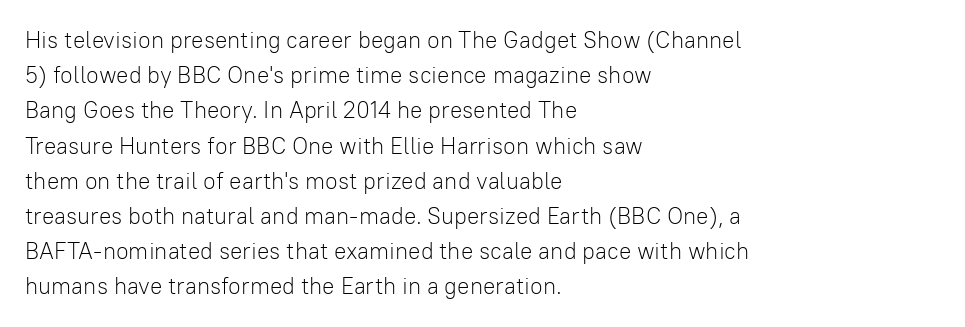
Q: Is the text bold? A: No.
Q: Is the text italic (slanted)? A: No, it is upright.
Q: Is the text underlined? A: No.
Q: How is the paragraph aligned? A: Left-aligned.
Q: Is the spacing between letters normal or unusually wide? A: Normal.
Q: Is the spacing between lines tight, normal or loose? A: Normal.
